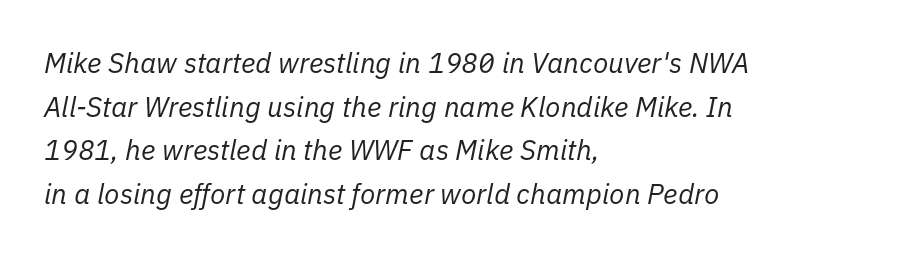
Q: Is the text bold? A: No.
Q: Is the text italic (slanted)? A: Yes, it leans right by about 11 degrees.
Q: Is the text underlined? A: No.
Q: How is the paragraph aligned? A: Left-aligned.
Q: Is the spacing between letters normal or unusually wide? A: Normal.
Q: Is the spacing between lines tight, normal or loose? A: Normal.
Q: Width (condensed, normal, or wide)? A: Normal.
Q: Stroke contrast? A: Low.
Q: x-height? A: Medium.
Q: Monospaced? A: No.
